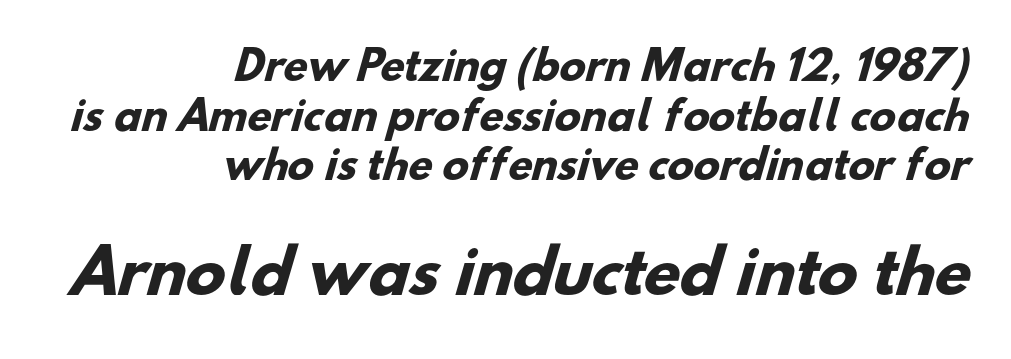
Q: Is the text bold? A: Yes.
Q: Is the typeface a serif or a sans-serif typeface? A: Sans-serif.
Q: Is the text underlined? A: No.
Q: How is the paragraph aligned? A: Right-aligned.
Q: Is the spacing between letters normal or unusually wide? A: Normal.
Q: Is the spacing between lines tight, normal or loose? A: Normal.
Q: Which block of text is set in a larger size, the first (top) or the second (bottom)? A: The second (bottom) one.
Q: Width (condensed, normal, or wide)? A: Normal.
Q: Stroke contrast? A: Low.
Q: x-height? A: Small.
Q: Monospaced? A: No.
